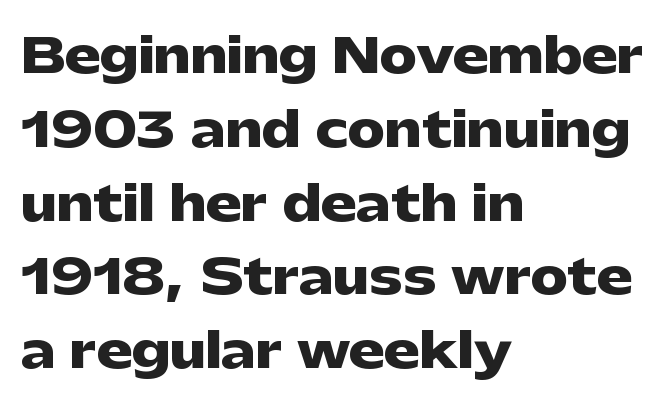
Q: Is the text bold? A: Yes.
Q: Is the text italic (slanted)? A: No, it is upright.
Q: Is the typeface a serif or a sans-serif typeface? A: Sans-serif.
Q: Is the text underlined? A: No.
Q: How is the paragraph aligned? A: Left-aligned.
Q: Is the spacing between letters normal or unusually wide? A: Normal.
Q: Is the spacing between lines tight, normal or loose? A: Normal.
Q: Width (condensed, normal, or wide)? A: Wide.
Q: Stroke contrast? A: Low.
Q: x-height? A: Medium.
Q: Monospaced? A: No.
